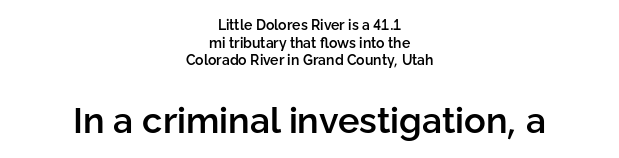
{"serif": "no", "italic": "no", "bold": "semi", "weight": "semibold", "width": "normal", "stroke_contrast": "low", "x_height": "medium", "monospaced": "no", "underline": "no", "align": "center", "line_spacing": "normal", "line_spacing_ratio": 1.26, "letter_spacing": "normal", "letter_spacing_em": 0.0, "larger_block": "second", "size_ratio": 2.57, "glyph_px": 36}
